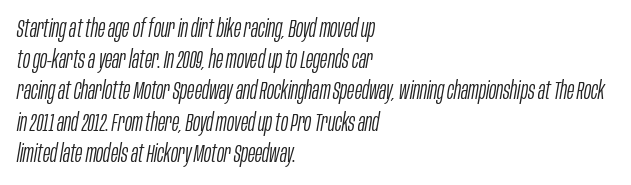
The image shows 24 px text type, italic (leaning right); set left-aligned, normal line spacing (1.3x), normal letter spacing, not underlined.
